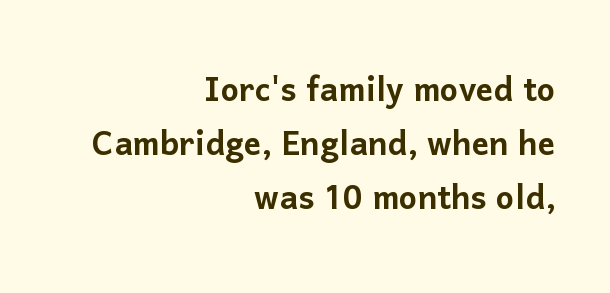
Q: Is the text italic (slanted)? A: No, it is upright.
Q: Is the typeface a serif or a sans-serif typeface? A: Sans-serif.
Q: Is the text underlined? A: No.
Q: How is the paragraph aligned? A: Right-aligned.
Q: Is the spacing between letters normal or unusually wide? A: Normal.
Q: Is the spacing between lines tight, normal or loose? A: Normal.
Q: Width (condensed, normal, or wide)? A: Normal.
Q: Stroke contrast? A: Low.
Q: x-height? A: Medium.
Q: Monospaced? A: No.
